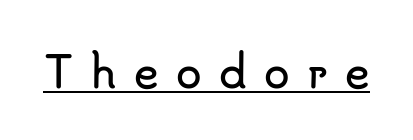
Q: Is the text italic (slanted)? A: No, it is upright.
Q: Is the typeface a serif or a sans-serif typeface? A: Sans-serif.
Q: Is the text underlined? A: Yes.
Q: Is the spacing between letters normal or unusually wide? A: Unusually wide.
Q: Width (condensed, normal, or wide)? A: Normal.
Q: Stroke contrast? A: Low.
Q: x-height? A: Small.
Q: Monospaced? A: No.
